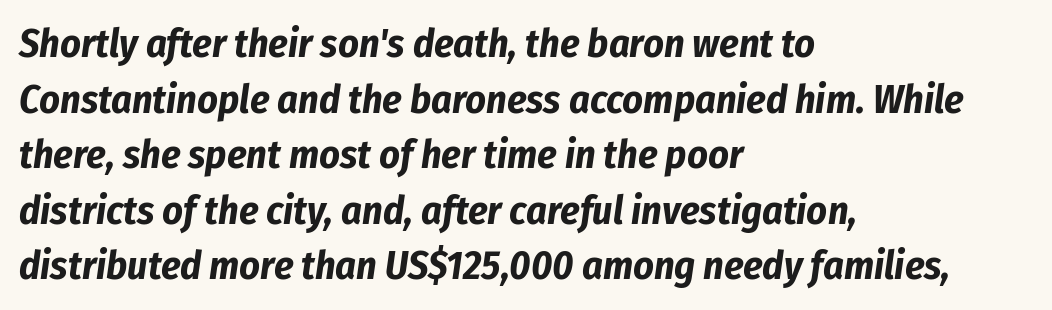
How heavy is the stroke? Heavy — this is a bold. A typesetter would mark this as italic. Anything drawn beneath the words? Only blank space. Line starts are locked; line ends wander. In terms of leading, this rendering sits right in the middle. You could not count columns in this text — the font is proportionally spaced.
